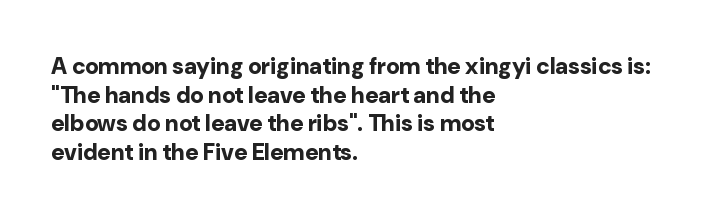
Q: Is the text bold? A: Yes.
Q: Is the text italic (slanted)? A: No, it is upright.
Q: Is the text underlined? A: No.
Q: How is the paragraph aligned? A: Left-aligned.
Q: Is the spacing between letters normal or unusually wide? A: Normal.
Q: Is the spacing between lines tight, normal or loose? A: Normal.
